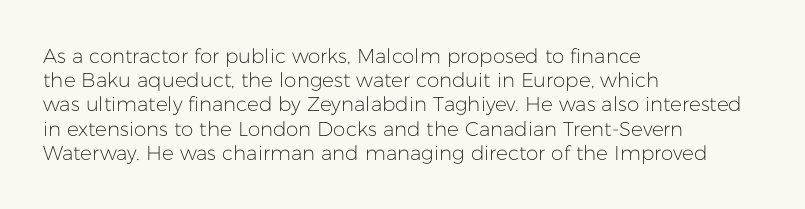
{"italic": "no", "bold": "no", "underline": "no", "align": "left", "line_spacing_ratio": 1.21, "letter_spacing": "normal", "letter_spacing_em": 0.0, "glyph_px": 20}
